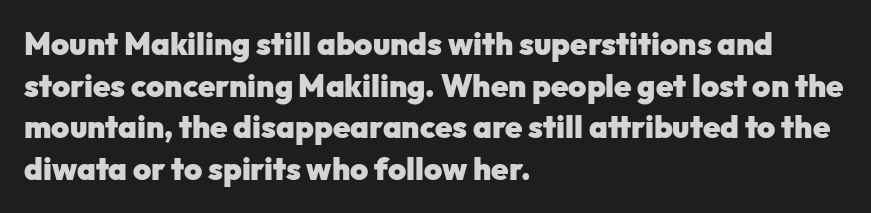
Q: Is the text bold? A: Yes.
Q: Is the text italic (slanted)? A: No, it is upright.
Q: Is the typeface a serif or a sans-serif typeface? A: Sans-serif.
Q: Is the text underlined? A: No.
Q: How is the paragraph aligned? A: Left-aligned.
Q: Is the spacing between letters normal or unusually wide? A: Normal.
Q: Is the spacing between lines tight, normal or loose? A: Normal.
Q: Width (condensed, normal, or wide)? A: Normal.
Q: Stroke contrast? A: Low.
Q: x-height? A: Medium.
Q: Monospaced? A: No.
